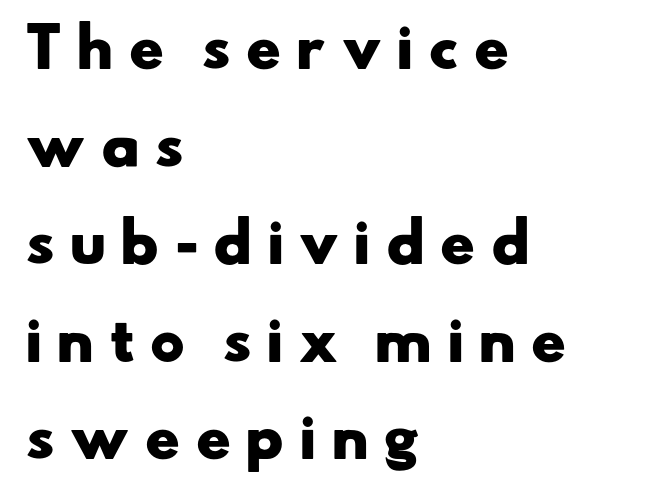
Q: Is the text bold? A: Yes.
Q: Is the typeface a serif or a sans-serif typeface? A: Sans-serif.
Q: Is the text underlined? A: No.
Q: How is the paragraph aligned? A: Left-aligned.
Q: Is the spacing between letters normal or unusually wide? A: Unusually wide.
Q: Width (condensed, normal, or wide)? A: Wide.
Q: Stroke contrast? A: Low.
Q: x-height? A: Small.
Q: Monospaced? A: No.
